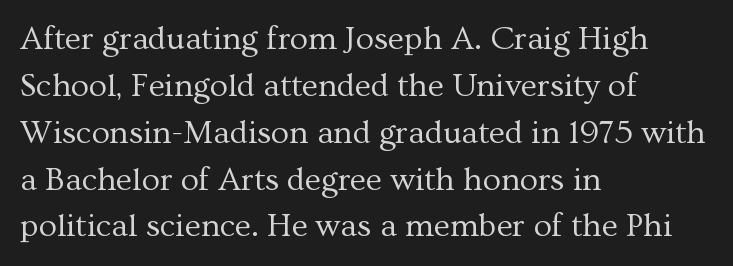
The image shows 33 px regular-weight serif type, upright; set left-aligned, normal line spacing (1.42x), normal letter spacing, not underlined; medium stroke contrast and a medium x-height.
